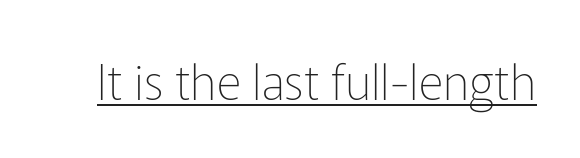
Q: Is the text bold? A: No.
Q: Is the text italic (slanted)? A: No, it is upright.
Q: Is the typeface a serif or a sans-serif typeface? A: Sans-serif.
Q: Is the text underlined? A: Yes.
Q: Is the spacing between letters normal or unusually wide? A: Normal.
Q: Width (condensed, normal, or wide)? A: Normal.
Q: Stroke contrast? A: Low.
Q: x-height? A: Medium.
Q: Monospaced? A: No.
